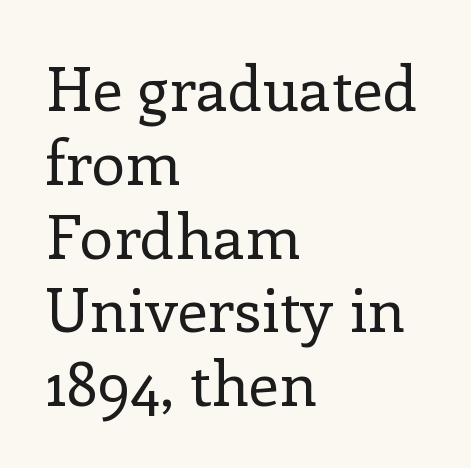
{"serif": "yes", "italic": "no", "bold": "no", "weight": "regular", "width": "normal", "stroke_contrast": "low", "x_height": "medium", "monospaced": "no", "underline": "no", "align": "left", "line_spacing_ratio": 1.21, "letter_spacing": "normal", "letter_spacing_em": 0.0, "glyph_px": 61}
